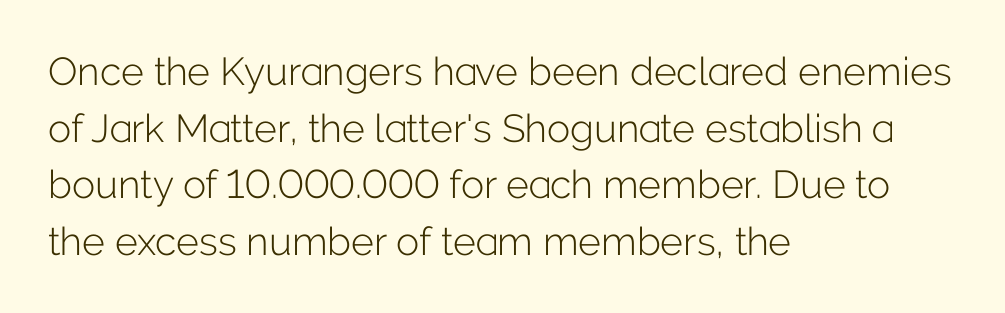
{"serif": "no", "italic": "no", "bold": "no", "weight": "light", "width": "normal", "stroke_contrast": "low", "x_height": "medium", "monospaced": "no", "underline": "no", "align": "left", "line_spacing": "normal", "line_spacing_ratio": 1.45, "letter_spacing": "normal", "letter_spacing_em": 0.0, "glyph_px": 39}
